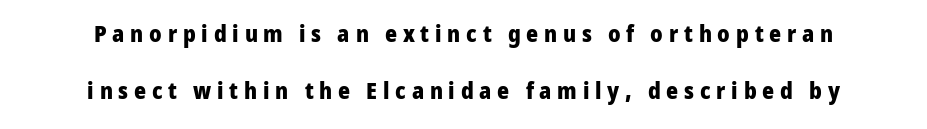
The type is letterspaced generously, with wide tracking. Emphasis by weight is at full strength: bold. Posture: straight, roman, zero tilt. Does the leading feel generous? Absolutely, it's lavish.
